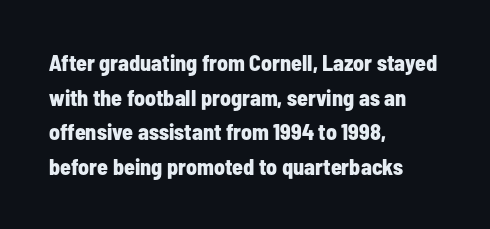
Q: Is the text bold? A: Yes.
Q: Is the text italic (slanted)? A: No, it is upright.
Q: Is the text underlined? A: No.
Q: How is the paragraph aligned? A: Left-aligned.
Q: Is the spacing between letters normal or unusually wide? A: Normal.
Q: Is the spacing between lines tight, normal or loose? A: Normal.
